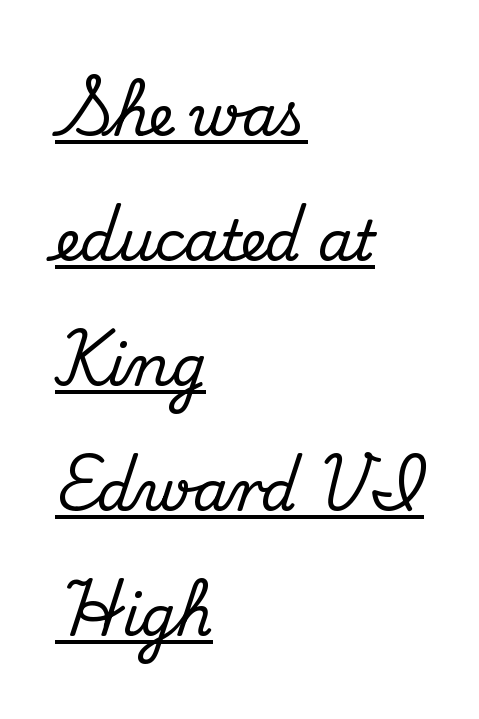
The image shows 56 px serif type; set left-aligned, loose line spacing (2.23x), normal letter spacing, underlined; medium stroke contrast and a small x-height.
